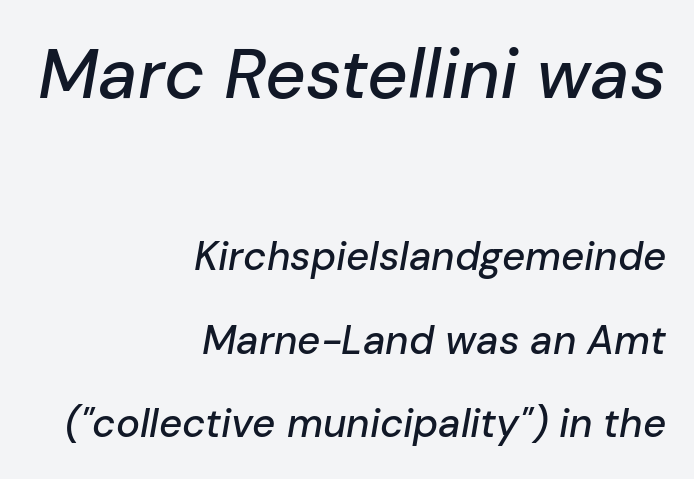
{"italic": "yes", "lean": "right", "slant_degrees": 10, "width": "normal", "stroke_contrast": "low", "x_height": "medium", "monospaced": "no", "underline": "no", "align": "right", "line_spacing": "loose", "line_spacing_ratio": 2.09, "letter_spacing": "normal", "letter_spacing_em": 0.0, "larger_block": "first", "size_ratio": 1.75, "glyph_px": 70}
